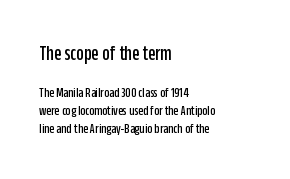
{"italic": "no", "underline": "no", "align": "left", "line_spacing": "normal", "line_spacing_ratio": 1.3, "letter_spacing": "normal", "letter_spacing_em": 0.0, "larger_block": "first", "size_ratio": 1.5, "glyph_px": 21}
